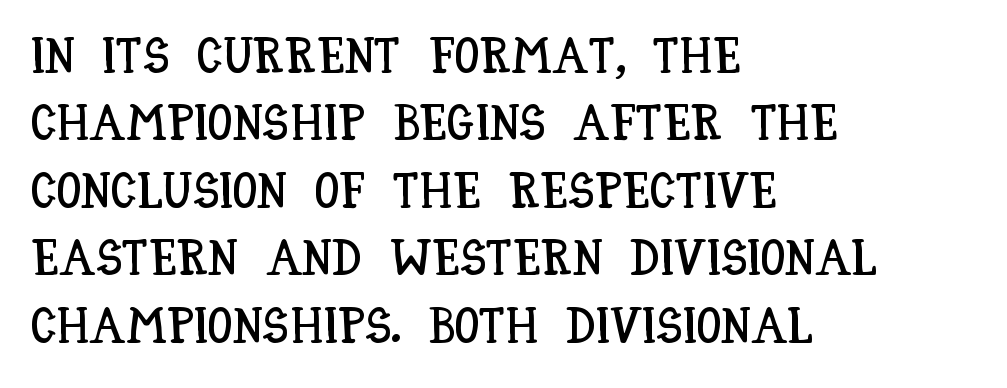
Regular leading. The lines are quadded left. Is this a fixed-width face? No — the glyphs have proportional, varying widths. This sample uses plain, unmodified letter spacing.
